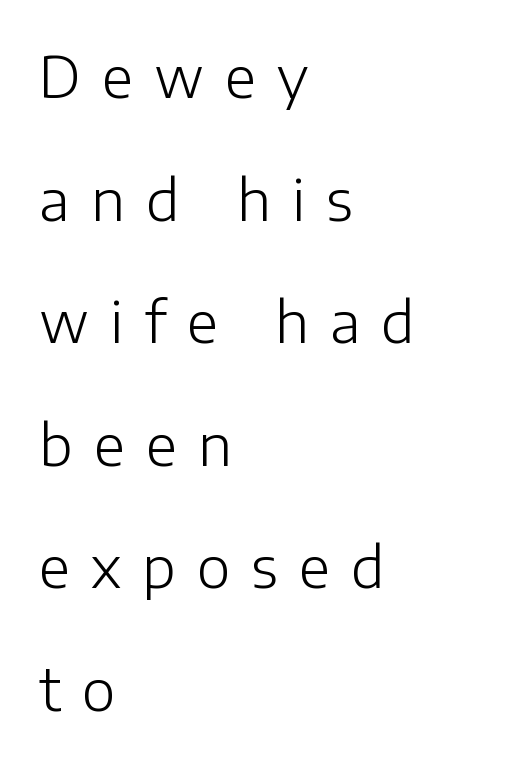
You could fit nearly another row in the gap between these rows. Descender tails drop into unmarked territory. Observe the wide spacing: letters keep a clear distance from each other. Italic? Not at all — the glyphs are vertical. Weight class: somewhere from thin through regular.
